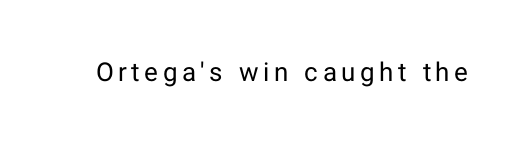
Q: Is the text bold? A: No.
Q: Is the text italic (slanted)? A: No, it is upright.
Q: Is the text underlined? A: No.
